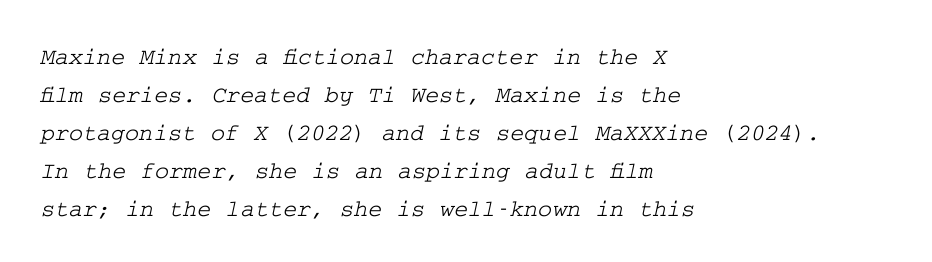
The image shows 24 px text type; set left-aligned, normal line spacing (1.58x), normal letter spacing, not underlined.
